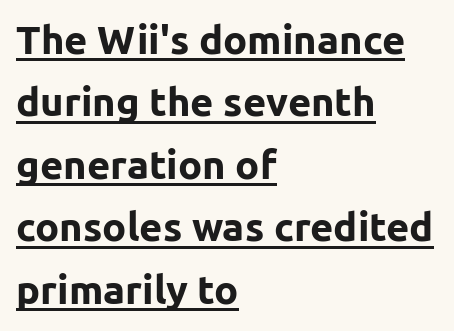
{"serif": "no", "italic": "no", "bold": "yes", "weight": "bold", "width": "normal", "stroke_contrast": "low", "x_height": "medium", "monospaced": "no", "underline": "yes", "align": "left", "line_spacing": "normal", "line_spacing_ratio": 1.56, "letter_spacing": "normal", "letter_spacing_em": 0.0, "glyph_px": 40}
